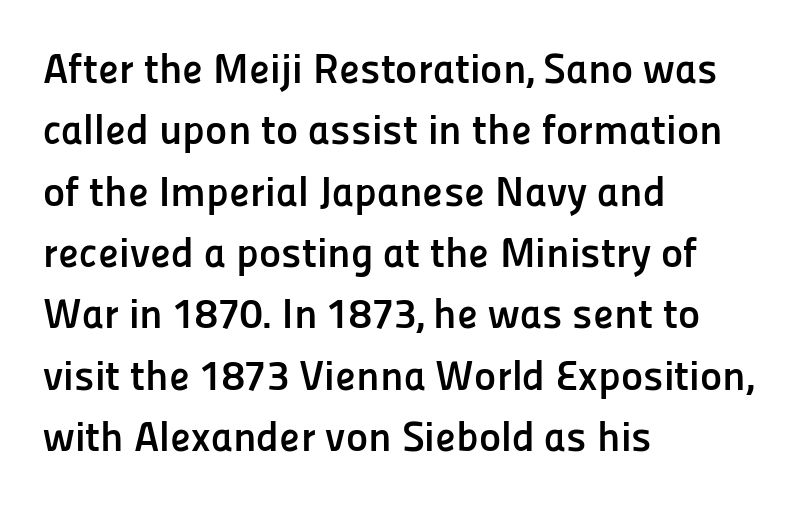
No italicization has been applied; the sample stays upright. This rendering uses left alignment, leaving the right contour irregular. Looks like regular typesetting: each glyph gets only the width it needs. Glance below the letters and you will spot only blank space.
